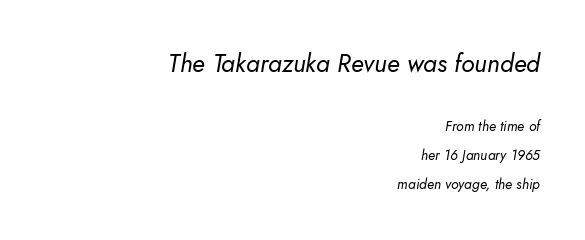
Q: Is the text bold? A: No.
Q: Is the text italic (slanted)? A: Yes, it leans right by about 10 degrees.
Q: Is the text underlined? A: No.
Q: How is the paragraph aligned? A: Right-aligned.
Q: Is the spacing between letters normal or unusually wide? A: Normal.
Q: Is the spacing between lines tight, normal or loose? A: Loose.
Q: Which block of text is set in a larger size, the first (top) or the second (bottom)? A: The first (top) one.
